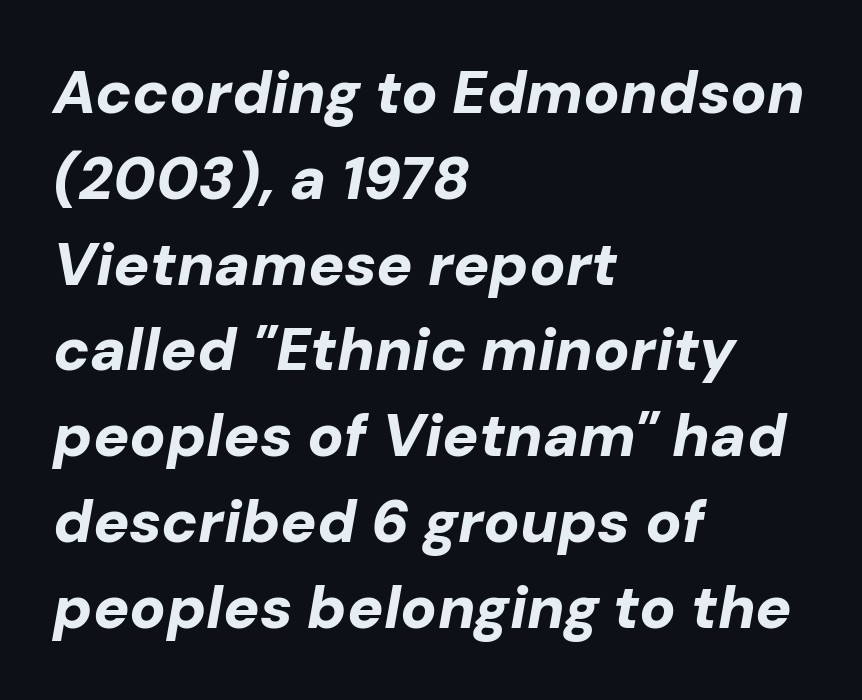
The image shows 60 px bold type, italic (leaning right); set left-aligned, normal line spacing (1.43x), normal letter spacing, not underlined; low stroke contrast and a medium x-height.
